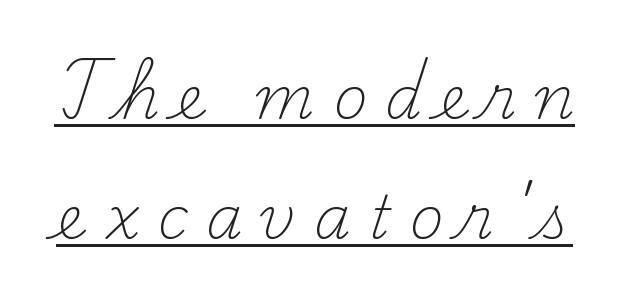
Airy leading. Here the designer chose a conventional face with non-uniform glyph widths. Is the stroke heavy? The answer is a plain regular-or-lighter. In terms of letterspacing, this is a distinctly airy, spread setting.
